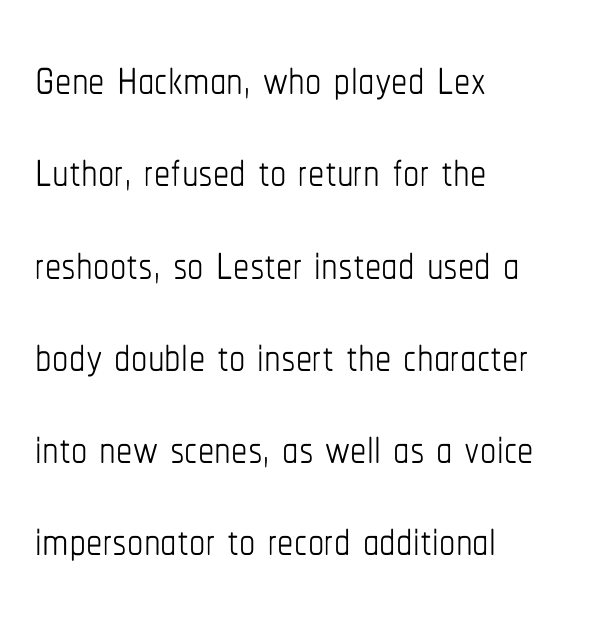
Q: Is the text bold? A: No.
Q: Is the text italic (slanted)? A: No, it is upright.
Q: Is the text underlined? A: No.
Q: How is the paragraph aligned? A: Left-aligned.
Q: Is the spacing between letters normal or unusually wide? A: Normal.
Q: Is the spacing between lines tight, normal or loose? A: Normal.
Q: Width (condensed, normal, or wide)? A: Condensed.
Q: Stroke contrast? A: Low.
Q: x-height? A: Medium.
Q: Monospaced? A: No.
